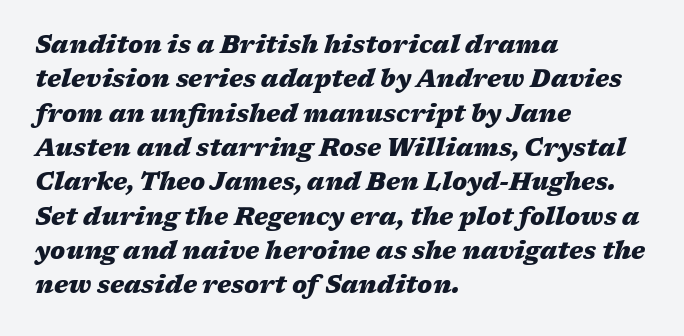
Unmarked baselines from the first word to the last. Vertically, the passage feels balanced, rows spaced as you'd expect. The rendering applies a slant to the glyphs. If you drew a ruler down the left edge, every line would touch it. Observe the ordinary spacing: letters are neighbours, not strangers. Weight: bold.
